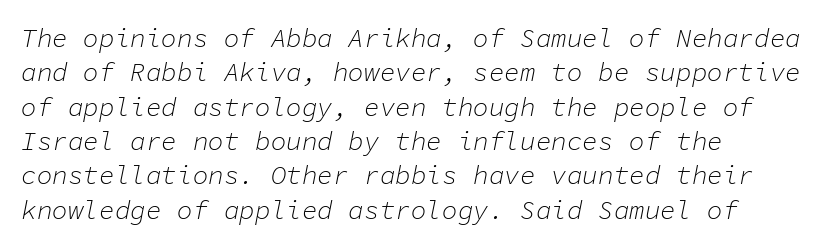
Q: Is the text bold? A: No.
Q: Is the text italic (slanted)? A: Yes, it leans right by about 11 degrees.
Q: Is the text underlined? A: No.
Q: How is the paragraph aligned? A: Left-aligned.
Q: Is the spacing between letters normal or unusually wide? A: Normal.
Q: Is the spacing between lines tight, normal or loose? A: Normal.
